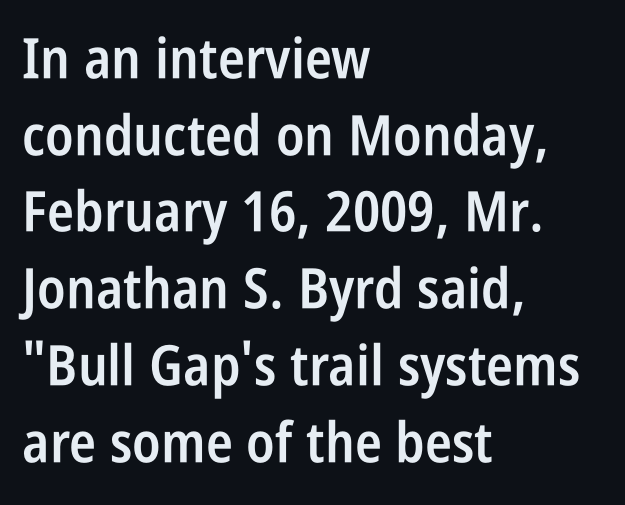
Q: Is the text bold? A: Semi-bold.
Q: Is the text italic (slanted)? A: No, it is upright.
Q: Is the typeface a serif or a sans-serif typeface? A: Sans-serif.
Q: Is the text underlined? A: No.
Q: How is the paragraph aligned? A: Left-aligned.
Q: Is the spacing between letters normal or unusually wide? A: Normal.
Q: Is the spacing between lines tight, normal or loose? A: Normal.
Q: Width (condensed, normal, or wide)? A: Condensed.
Q: Stroke contrast? A: Low.
Q: x-height? A: Large.
Q: Monospaced? A: No.
